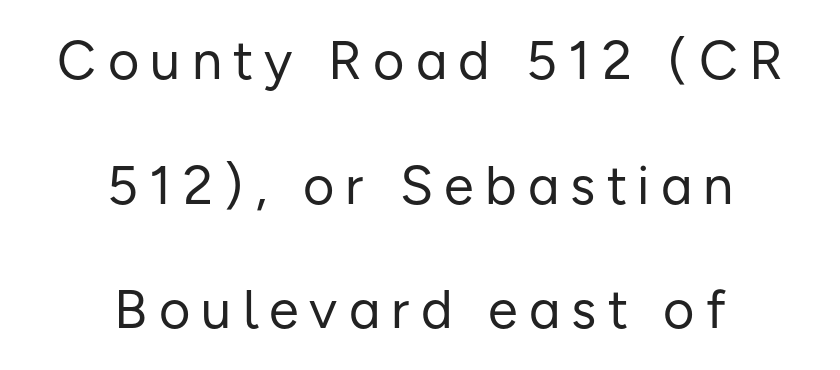
When letters stand straight like this, we call the style roman or upright. Note the varied advance widths — an 'i' is clearly narrower than an 'm'. The characters display no serif detailing; their extremities are plain. Airy leading. Students, note that the glyphs here are deliberately spaced far apart. The cut favours lightness, reaching ordinary text weight at its darkest.
